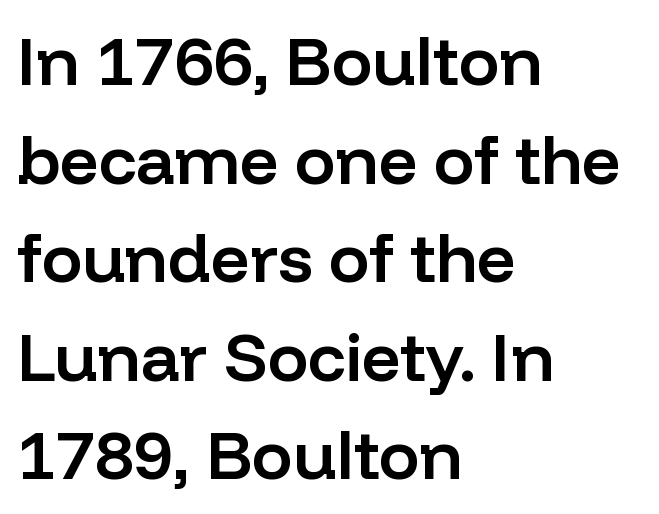
Glyph-to-glyph distance matches everyday printed text. Italic: no, the glyphs are upright roman. Line beginnings align vertically; line endings do not. Caption: semibold face, moderately heavy strokes.
